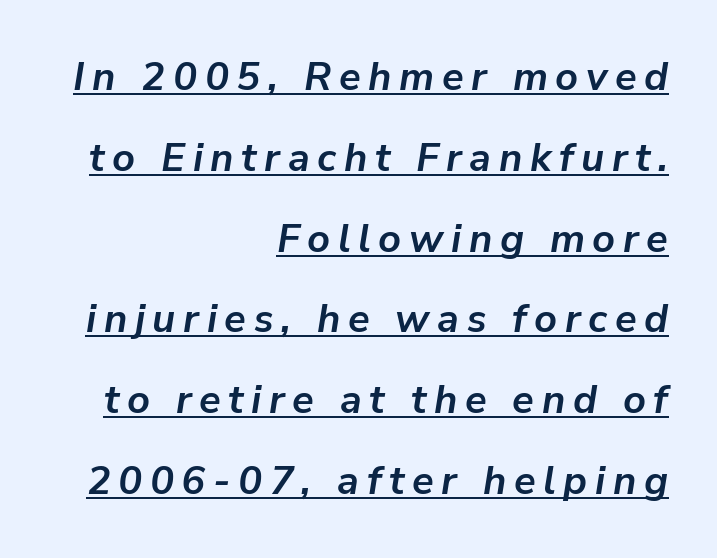
{"italic": "yes", "lean": "right", "slant_degrees": 9, "bold": "yes", "weight": "semibold", "width": "normal", "stroke_contrast": "low", "x_height": "medium", "monospaced": "no", "underline": "yes", "align": "right", "line_spacing": "loose", "line_spacing_ratio": 2.02, "glyph_px": 40}
